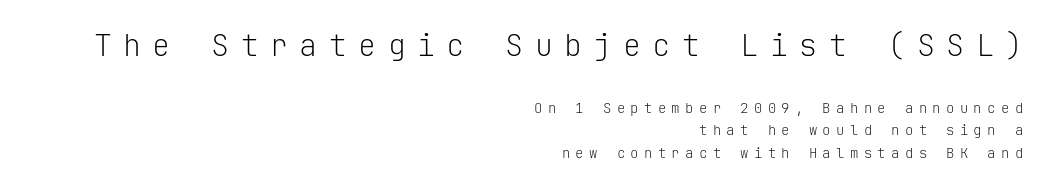
Monospaced: the letters line up in strict vertical columns. These lines are set flush right with a ragged left edge. Is the type heavy? It reads as light-to-regular instead. Here the glyphs are tracked loosely, breaking word shapes into spaced letters. The first block has been scaled up relative to the second.
